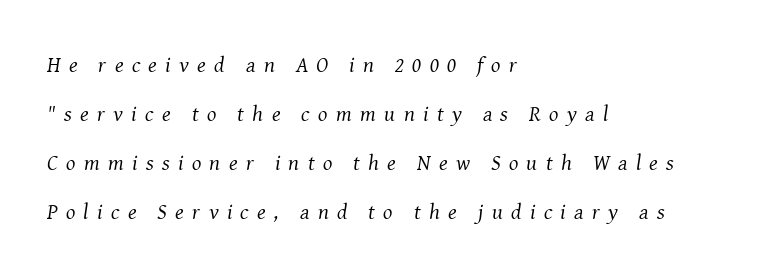
The image shows 22 px text type, italic (leaning right); set left-aligned, loose line spacing (2.22x), unusually wide letter spacing (+0.38 em), not underlined.
